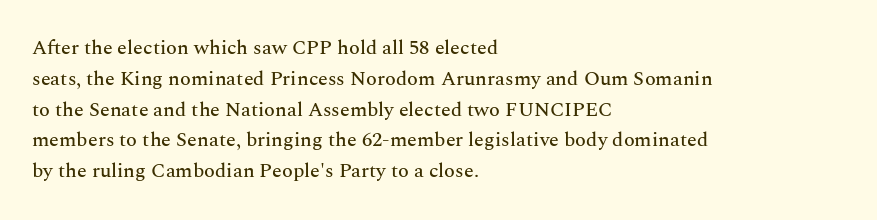
Letter spacing: default. This rendering uses left alignment, leaving the right contour irregular. The axis of the letterforms is exactly vertical. Evenly set lines give the paragraph a standard silhouette.
